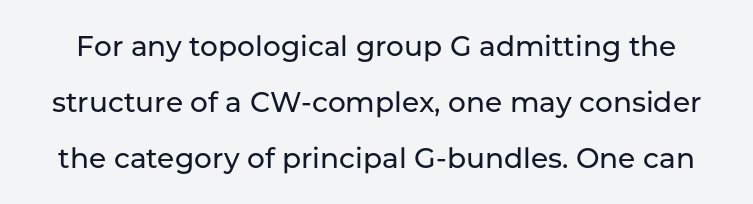
Q: Is the text italic (slanted)? A: No, it is upright.
Q: Is the typeface a serif or a sans-serif typeface? A: Sans-serif.
Q: Is the text underlined? A: No.
Q: Is the spacing between letters normal or unusually wide? A: Normal.
Q: Is the spacing between lines tight, normal or loose? A: Loose.
Q: Width (condensed, normal, or wide)? A: Normal.
Q: Stroke contrast? A: Low.
Q: x-height? A: Medium.
Q: Monospaced? A: No.
